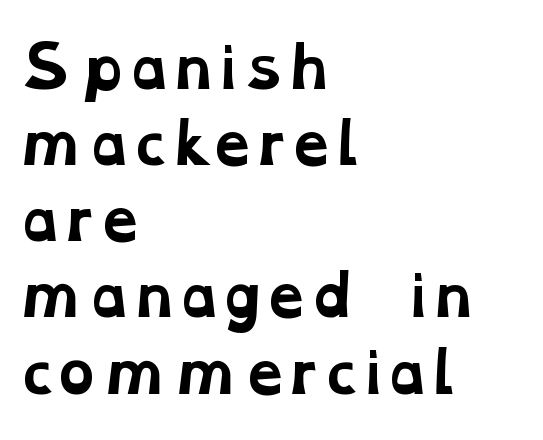
{"serif": "yes", "bold": "yes", "weight": "bold", "width": "wide", "stroke_contrast": "low", "x_height": "medium", "monospaced": "no", "underline": "no", "align": "left", "line_spacing": "normal", "line_spacing_ratio": 1.36, "letter_spacing": "normal", "letter_spacing_em": 0.0, "glyph_px": 56}
